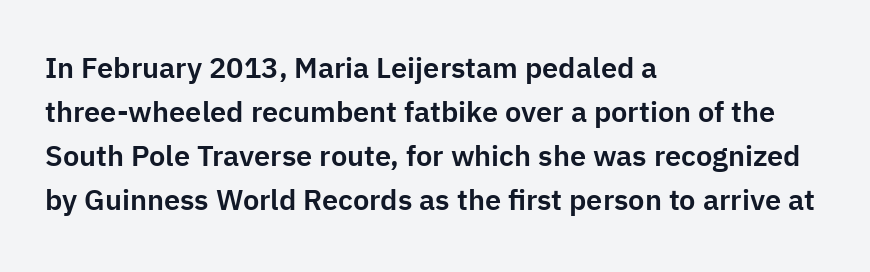
{"serif": "no", "italic": "no", "width": "normal", "stroke_contrast": "low", "x_height": "medium", "monospaced": "no", "underline": "no", "align": "left", "line_spacing": "normal", "line_spacing_ratio": 1.52, "letter_spacing": "normal", "letter_spacing_em": 0.0, "glyph_px": 29}
